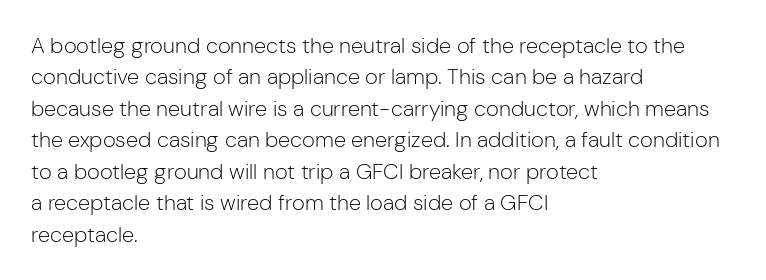
The image shows 22 px text type, upright; set left-aligned, normal line spacing (1.43x), normal letter spacing, not underlined.
